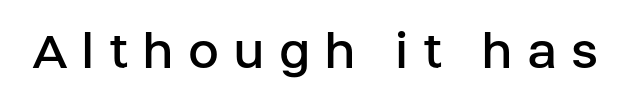
{"serif": "no", "italic": "no", "bold": "no", "weight": "regular", "width": "normal", "stroke_contrast": "low", "x_height": "large", "monospaced": "no", "underline": "no", "letter_spacing": "wide", "letter_spacing_em": 0.25, "glyph_px": 56}
